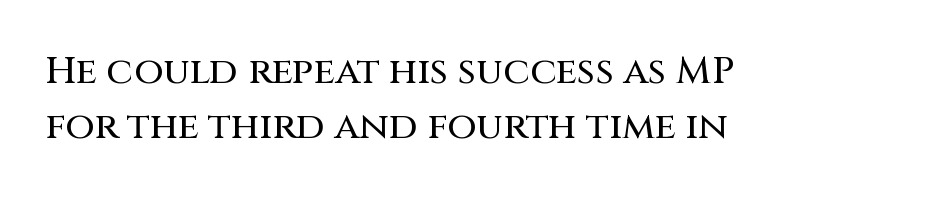
Each line starts at the same left margin while the right side varies. Bare-footed words on every line. The rendering shows plain stroke endings on the letterforms — a sans-serif design. Vertically, the passage feels balanced, rows spaced as you'd expect. The type sits square on the baseline with zero lean.
